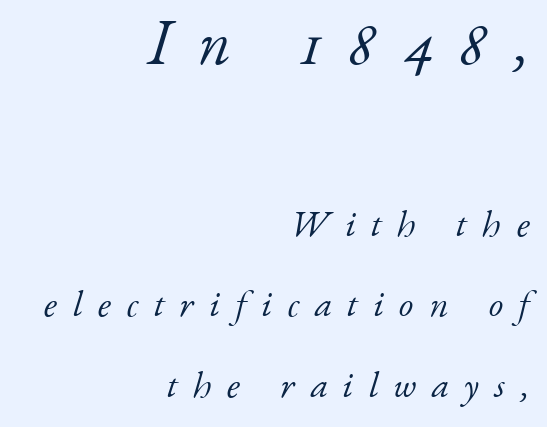
Q: Is the text bold? A: No.
Q: Is the text italic (slanted)? A: Yes, it leans right by about 17 degrees.
Q: Is the typeface a serif or a sans-serif typeface? A: Serif.
Q: Is the text underlined? A: No.
Q: How is the paragraph aligned? A: Right-aligned.
Q: Is the spacing between letters normal or unusually wide? A: Unusually wide.
Q: Is the spacing between lines tight, normal or loose? A: Loose.
Q: Which block of text is set in a larger size, the first (top) or the second (bottom)? A: The first (top) one.
Q: Width (condensed, normal, or wide)? A: Normal.
Q: Stroke contrast? A: Low.
Q: x-height? A: Small.
Q: Monospaced? A: No.
